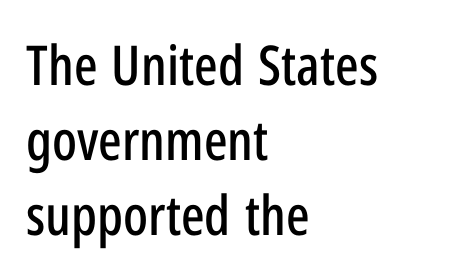
The words here are not underlined. Horizontal alignment here is leftward, the default for most running prose. Serifs: no, the terminals of the letterforms are clean. Each new line begins a customary step beneath the previous one. Note the varied advance widths — an 'i' is clearly narrower than an 'm'. The type sits square on the baseline with zero lean.
